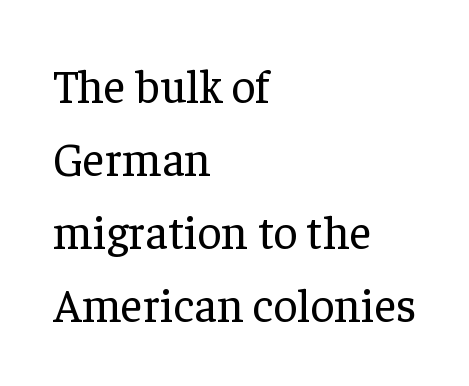
{"serif": "yes", "italic": "no", "bold": "no", "weight": "regular", "width": "normal", "stroke_contrast": "low", "x_height": "medium", "monospaced": "no", "underline": "no", "align": "left", "line_spacing": "normal", "line_spacing_ratio": 1.55, "letter_spacing": "normal", "letter_spacing_em": 0.0, "glyph_px": 47}
